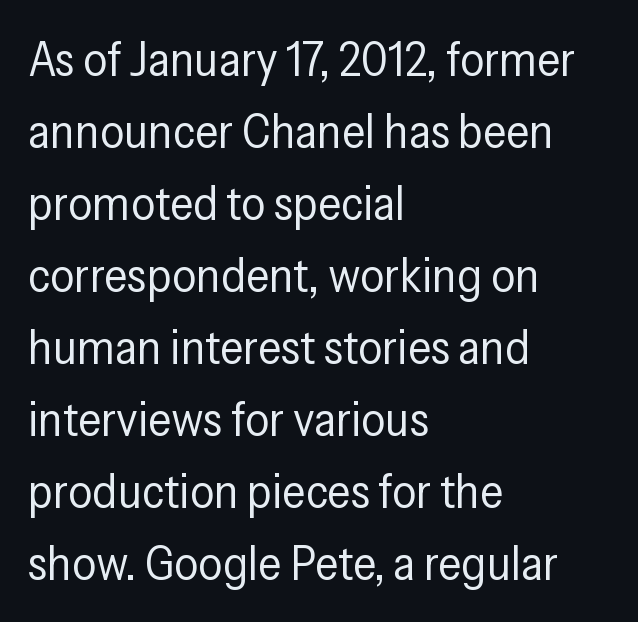
The image shows 48 px regular-weight, condensed sans-serif type, upright; set left-aligned, normal line spacing (1.5x), normal letter spacing, not underlined; low stroke contrast and a medium x-height.
